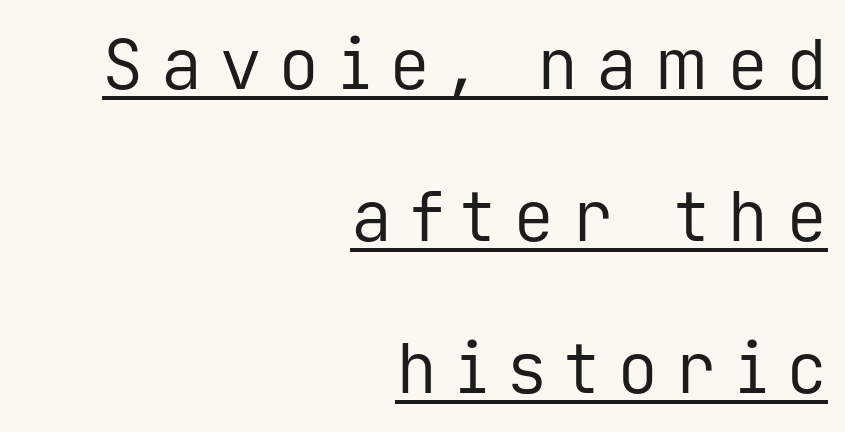
The image shows 69 px regular-weight sans-serif type, upright, monospaced; set right-aligned, loose line spacing (2.2x), unusually wide letter spacing (+0.25 em), underlined; low stroke contrast and a medium x-height.
